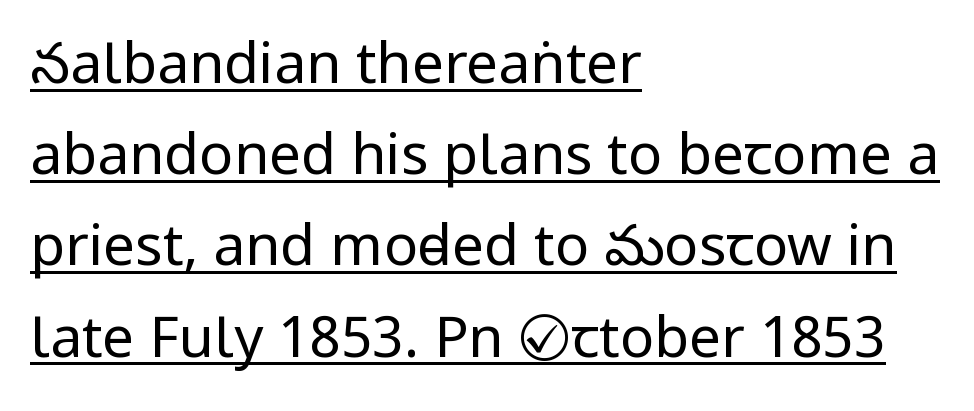
{"serif": "no", "italic": "no", "bold": "no", "weight": "regular", "width": "condensed", "stroke_contrast": "low", "x_height": "large", "monospaced": "no", "underline": "yes", "align": "left", "line_spacing": "normal", "line_spacing_ratio": 1.6, "letter_spacing": "normal", "letter_spacing_em": 0.0, "glyph_px": 57}
